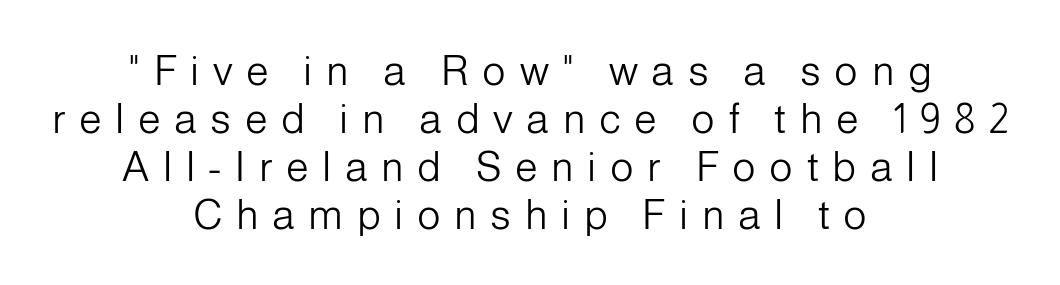
{"serif": "no", "italic": "no", "bold": "no", "weight": "light", "width": "normal", "stroke_contrast": "low", "x_height": "medium", "monospaced": "no", "underline": "no", "align": "center", "line_spacing_ratio": 1.17, "letter_spacing": "wide", "letter_spacing_em": 0.33, "glyph_px": 41}
